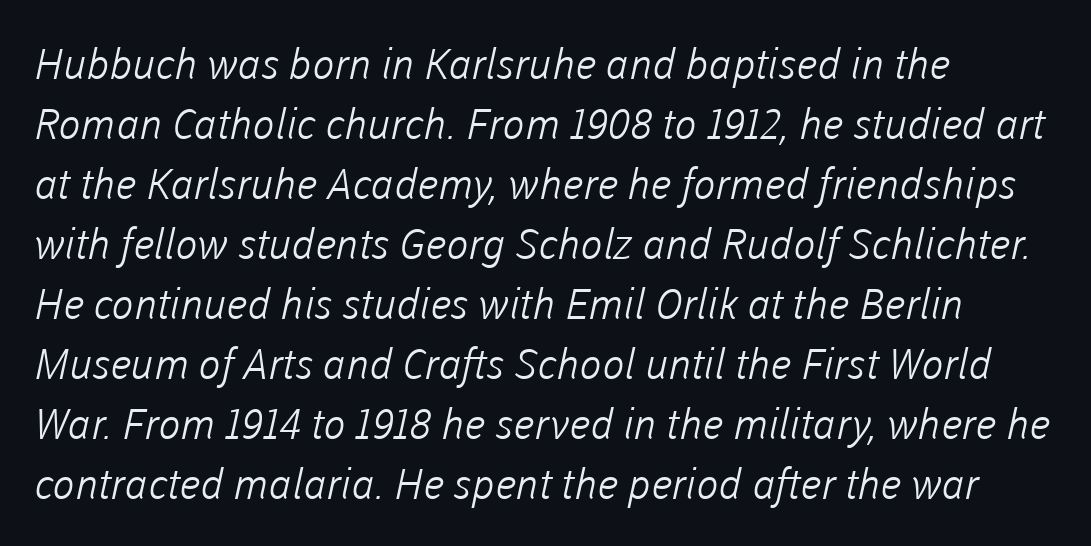
Q: Is the text bold? A: No.
Q: Is the typeface a serif or a sans-serif typeface? A: Sans-serif.
Q: Is the text underlined? A: No.
Q: How is the paragraph aligned? A: Left-aligned.
Q: Is the spacing between letters normal or unusually wide? A: Normal.
Q: Is the spacing between lines tight, normal or loose? A: Normal.
Q: Width (condensed, normal, or wide)? A: Normal.
Q: Stroke contrast? A: Low.
Q: x-height? A: Medium.
Q: Monospaced? A: No.
